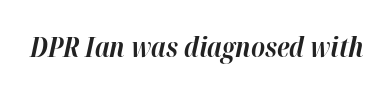
Q: Is the text bold? A: Yes.
Q: Is the text italic (slanted)? A: Yes, it leans right by about 12 degrees.
Q: Is the text underlined? A: No.
Q: Is the spacing between letters normal or unusually wide? A: Normal.
Q: Width (condensed, normal, or wide)? A: Normal.
Q: Stroke contrast? A: High.
Q: x-height? A: Medium.
Q: Monospaced? A: No.
